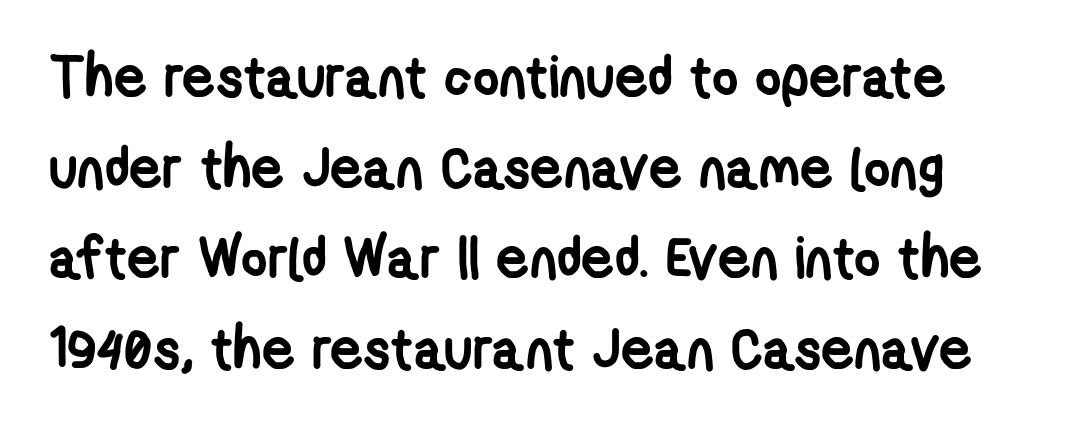
Default kerning and tracking; the words read as compact shapes. Has an underline been added? It has not. The passage shown is typeset with a sans-serif family. Weight: bold. Do the characters align in a grid? No, the font is proportional. Summary of vertical rhythm: regular, with standard interline spacing.
